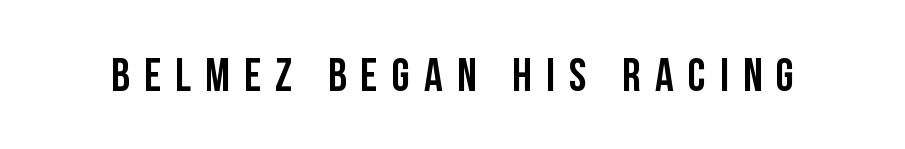
{"serif": "no", "italic": "no", "width": "condensed", "stroke_contrast": "low", "x_height": "large", "monospaced": "no", "underline": "no", "letter_spacing": "wide", "letter_spacing_em": 0.31, "glyph_px": 46}
